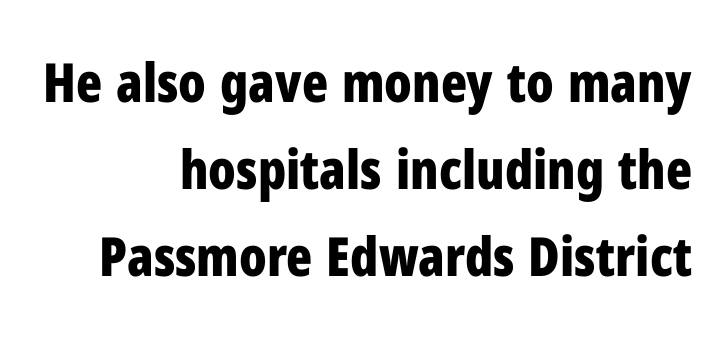
Q: Is the text bold? A: Yes.
Q: Is the text italic (slanted)? A: No, it is upright.
Q: Is the typeface a serif or a sans-serif typeface? A: Sans-serif.
Q: Is the text underlined? A: No.
Q: How is the paragraph aligned? A: Right-aligned.
Q: Is the spacing between letters normal or unusually wide? A: Normal.
Q: Is the spacing between lines tight, normal or loose? A: Normal.
Q: Width (condensed, normal, or wide)? A: Condensed.
Q: Stroke contrast? A: Low.
Q: x-height? A: Medium.
Q: Monospaced? A: No.
